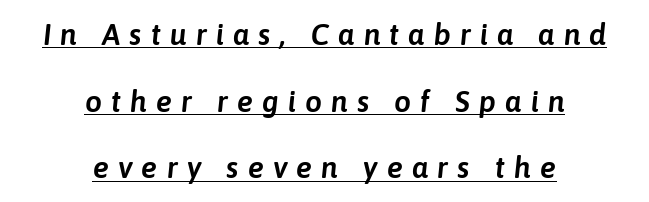
The image shows 30 px text type, italic (leaning right); set centered, loose line spacing (2.22x), unusually wide letter spacing (+0.3 em), underlined; low stroke contrast and a medium x-height.
